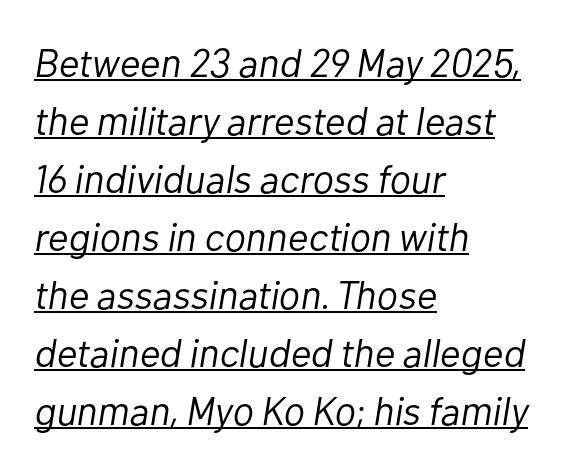
{"italic": "yes", "lean": "right", "slant_degrees": 10, "bold": "no", "weight": "light", "width": "normal", "stroke_contrast": "low", "x_height": "medium", "monospaced": "no", "underline": "yes", "align": "left", "line_spacing": "normal", "line_spacing_ratio": 1.45, "letter_spacing": "normal", "letter_spacing_em": 0.0, "glyph_px": 40}
